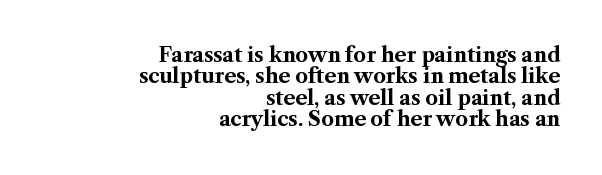
The lettering holds an erect, upright posture throughout. Notice how thick the strokes are: this is what a full bold looks like. Baseline-to-baseline distance is barely more than the letter height. Look at the tracking — it's just the regular setting, nothing added. These lines are set flush right with a ragged left edge.
